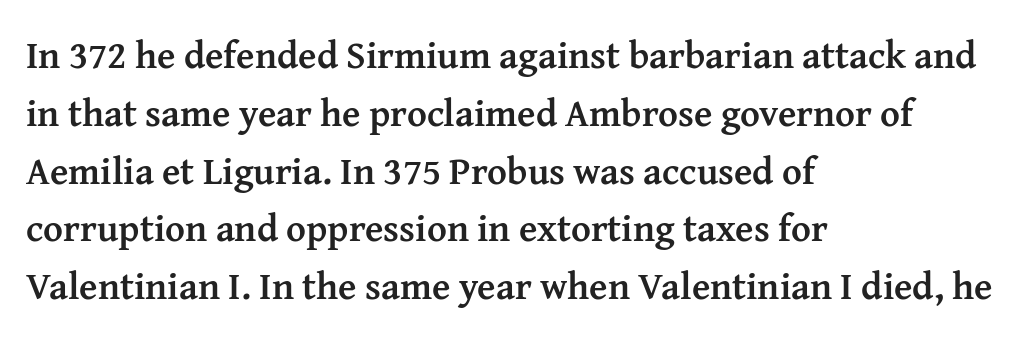
{"serif": "yes", "italic": "no", "bold": "yes", "weight": "semibold", "width": "normal", "stroke_contrast": "medium", "x_height": "medium", "monospaced": "no", "underline": "no", "align": "left", "line_spacing": "normal", "line_spacing_ratio": 1.52, "letter_spacing": "normal", "letter_spacing_em": 0.0, "glyph_px": 38}
